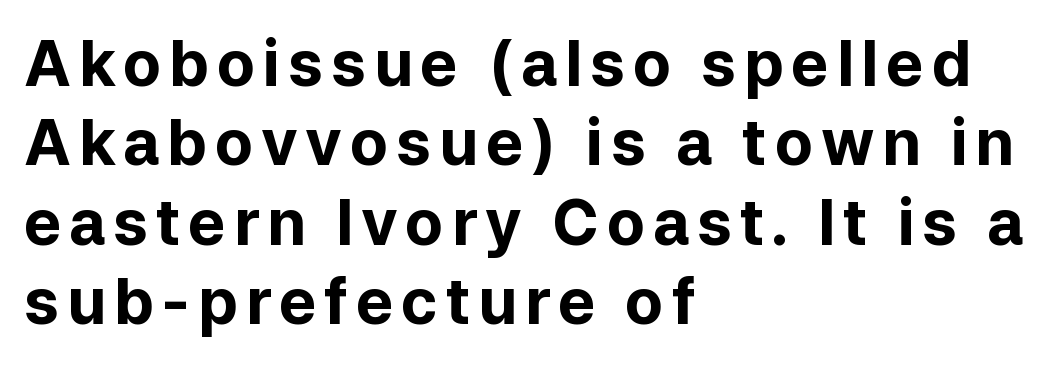
Q: Is the text bold? A: Yes.
Q: Is the text italic (slanted)? A: No, it is upright.
Q: Is the typeface a serif or a sans-serif typeface? A: Sans-serif.
Q: Is the text underlined? A: No.
Q: How is the paragraph aligned? A: Left-aligned.
Q: Is the spacing between lines tight, normal or loose? A: Normal.
Q: Width (condensed, normal, or wide)? A: Normal.
Q: Stroke contrast? A: Low.
Q: x-height? A: Medium.
Q: Monospaced? A: No.
